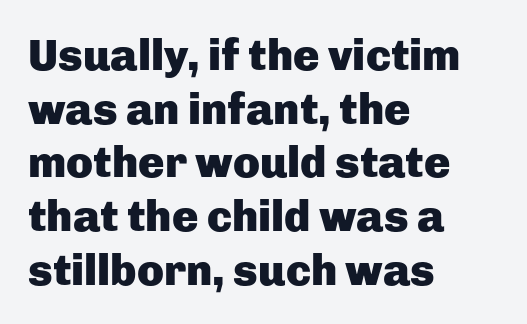
{"serif": "no", "italic": "no", "bold": "yes", "weight": "heavy", "width": "normal", "stroke_contrast": "low", "x_height": "medium", "monospaced": "no", "underline": "no", "align": "left", "line_spacing_ratio": 1.22, "letter_spacing": "normal", "letter_spacing_em": 0.0, "glyph_px": 44}
